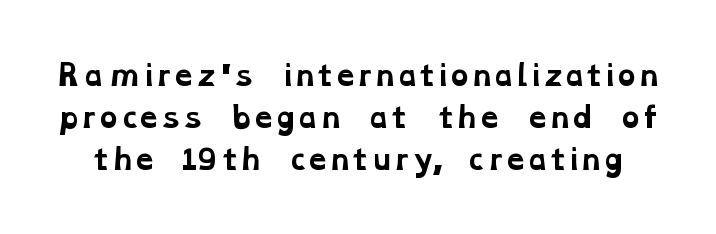
Emphasis by weight is at full strength: bold. The area under the type is left untouched. You could not count columns in this text — the font is proportionally spaced. The lines sit at an ordinary, default distance from one another. In terms of letterform style, serifs are clearly present.
